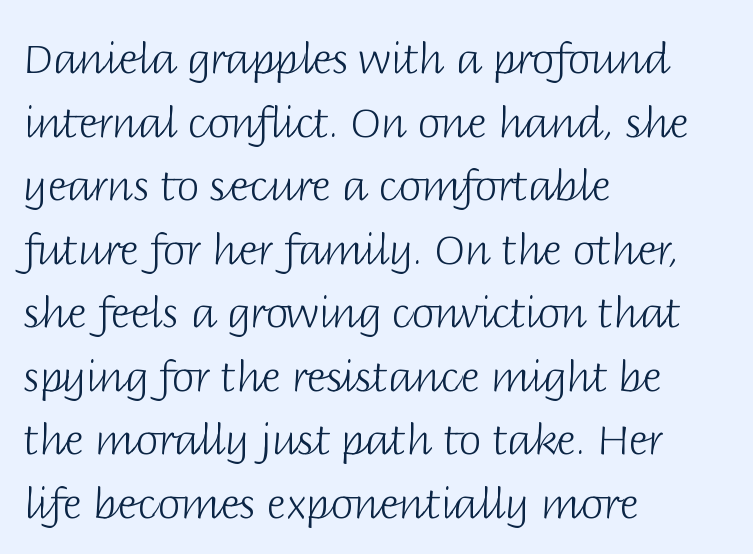
{"serif": "no", "italic": "no", "bold": "no", "weight": "light", "width": "normal", "stroke_contrast": "low", "x_height": "large", "monospaced": "no", "underline": "no", "align": "left", "line_spacing": "normal", "line_spacing_ratio": 1.55, "letter_spacing": "normal", "letter_spacing_em": 0.0, "glyph_px": 41}
